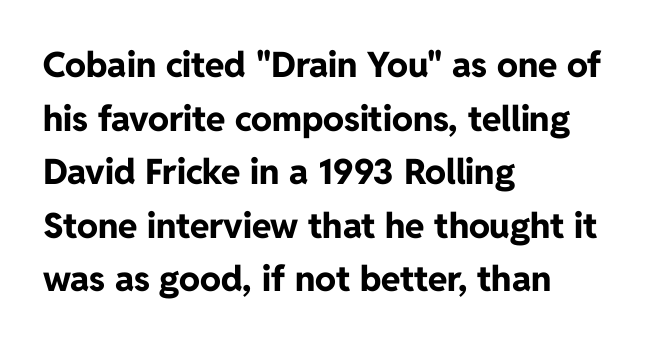
{"serif": "no", "italic": "no", "bold": "yes", "weight": "bold", "width": "normal", "stroke_contrast": "low", "x_height": "medium", "monospaced": "no", "underline": "no", "align": "left", "line_spacing": "normal", "line_spacing_ratio": 1.53, "letter_spacing": "normal", "letter_spacing_em": 0.0, "glyph_px": 35}
